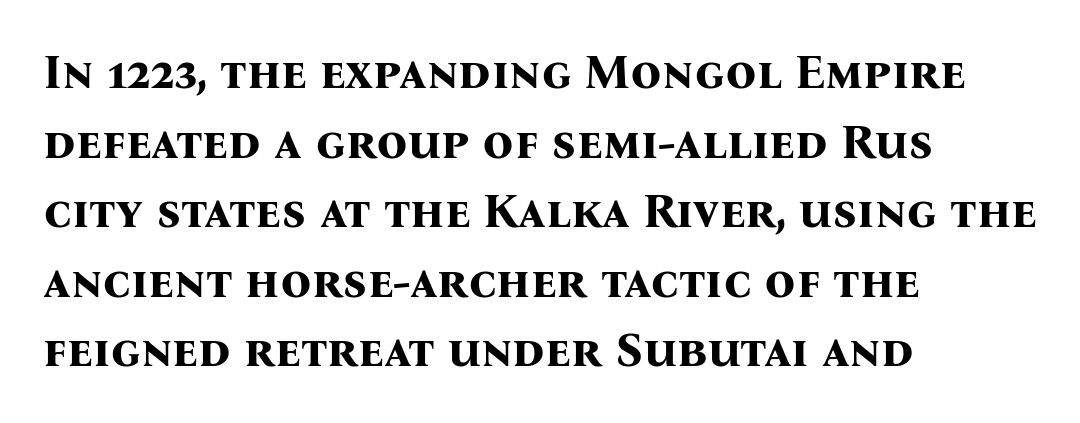
Q: Is the text bold? A: Yes.
Q: Is the text italic (slanted)? A: No, it is upright.
Q: Is the typeface a serif or a sans-serif typeface? A: Serif.
Q: Is the text underlined? A: No.
Q: How is the paragraph aligned? A: Left-aligned.
Q: Is the spacing between letters normal or unusually wide? A: Normal.
Q: Is the spacing between lines tight, normal or loose? A: Normal.
Q: Width (condensed, normal, or wide)? A: Normal.
Q: Stroke contrast? A: Medium.
Q: x-height? A: Medium.
Q: Monospaced? A: No.
